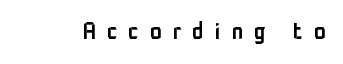
The image shows 23 px text type, upright; set unusually wide letter spacing (+0.5 em), not underlined.
